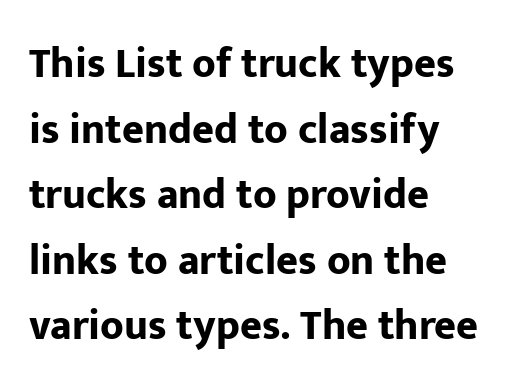
Nobody touched the tracking dial on this one. Which margin do the lines hug? The left one — the right edge is uneven. Examine the stroke ends and you'll find no serifs. These lines are rendered in a variable-pitch font.
